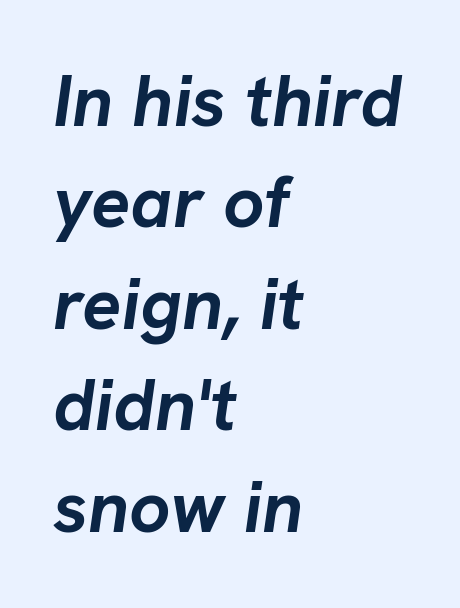
{"italic": "yes", "lean": "right", "slant_degrees": 8, "bold": "yes", "weight": "semibold", "width": "normal", "stroke_contrast": "low", "x_height": "medium", "monospaced": "no", "underline": "no", "align": "left", "line_spacing": "normal", "line_spacing_ratio": 1.39, "letter_spacing": "normal", "letter_spacing_em": 0.0, "glyph_px": 73}
